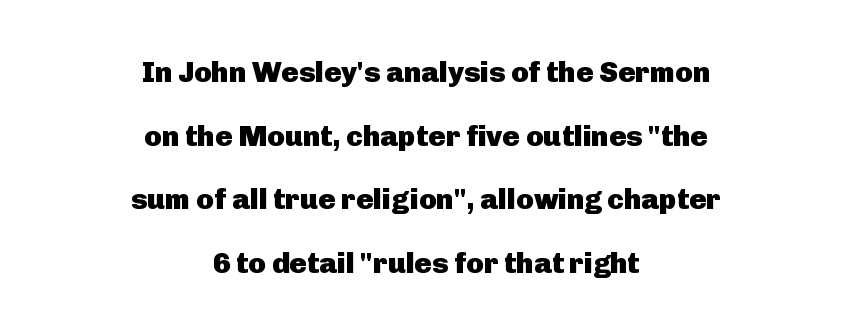
Q: Is the text bold? A: Yes.
Q: Is the text italic (slanted)? A: No, it is upright.
Q: Is the typeface a serif or a sans-serif typeface? A: Sans-serif.
Q: Is the text underlined? A: No.
Q: How is the paragraph aligned? A: Centered.
Q: Is the spacing between letters normal or unusually wide? A: Normal.
Q: Is the spacing between lines tight, normal or loose? A: Loose.
Q: Width (condensed, normal, or wide)? A: Normal.
Q: Stroke contrast? A: Low.
Q: x-height? A: Medium.
Q: Monospaced? A: No.
